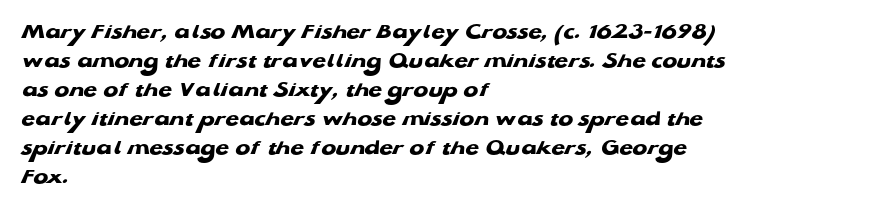
Q: Is the text bold? A: Yes.
Q: Is the text underlined? A: No.
Q: How is the paragraph aligned? A: Left-aligned.
Q: Is the spacing between letters normal or unusually wide? A: Normal.
Q: Is the spacing between lines tight, normal or loose? A: Normal.
